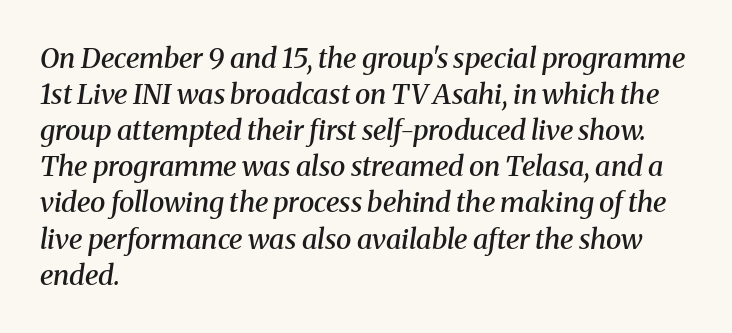
{"serif": "yes", "italic": "yes", "lean": "right", "slant_degrees": 8, "bold": "semi", "weight": "semibold", "width": "normal", "stroke_contrast": "medium", "x_height": "medium", "monospaced": "no", "underline": "no", "align": "left", "line_spacing": "normal", "line_spacing_ratio": 1.29, "letter_spacing": "normal", "letter_spacing_em": 0.0, "glyph_px": 28}
